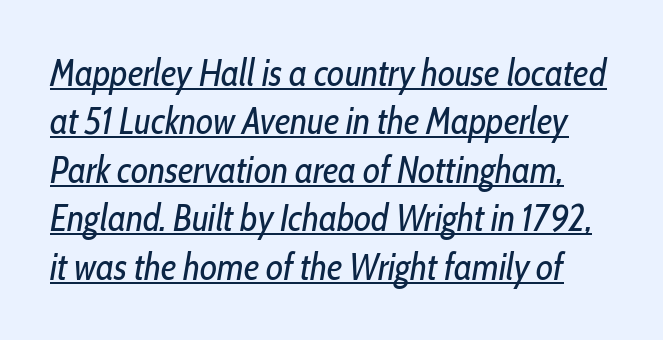
Leading matches the norm, producing a regular column. The lettering tilts uniformly, giving the passage an italic look. Nothing heavy about these letters — not bold at all. Looks like someone drew a line under every word here. Each word holds together tightly as a unit, with standard inter-letter gaps. This sample has the flowing, uneven cadence of proportional lettering.
